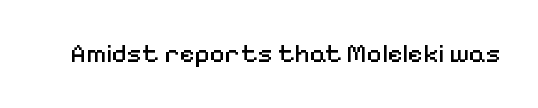
{"italic": "no", "bold": "no", "underline": "no", "letter_spacing": "normal", "letter_spacing_em": 0.0, "glyph_px": 26}
